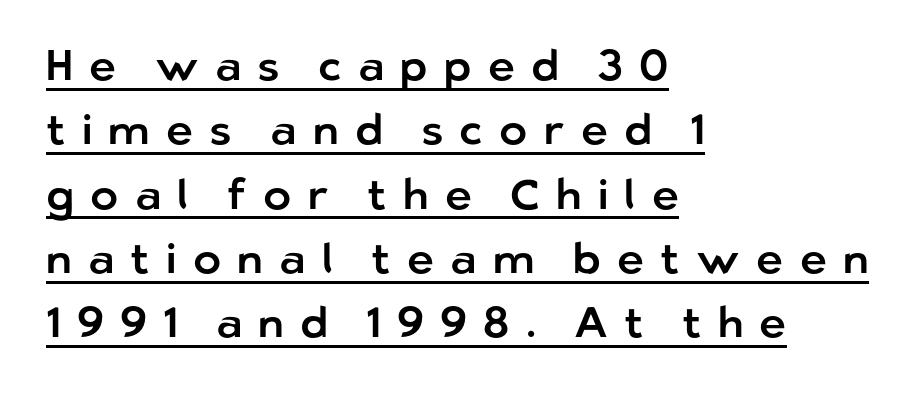
The image shows 42 px sans-serif type, upright; set left-aligned, normal line spacing (1.53x), unusually wide letter spacing (+0.39 em), underlined; low stroke contrast and a medium x-height.
